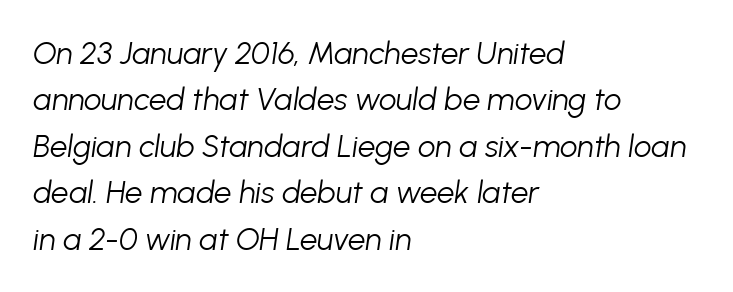
The image shows 31 px light type, italic (leaning right); set left-aligned, normal line spacing (1.5x), normal letter spacing, not underlined; low stroke contrast and a medium x-height.
